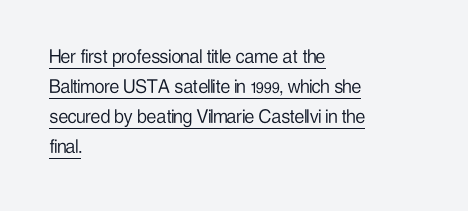
The image shows 22 px text type, upright; set left-aligned, normal line spacing (1.37x), normal letter spacing, underlined.
